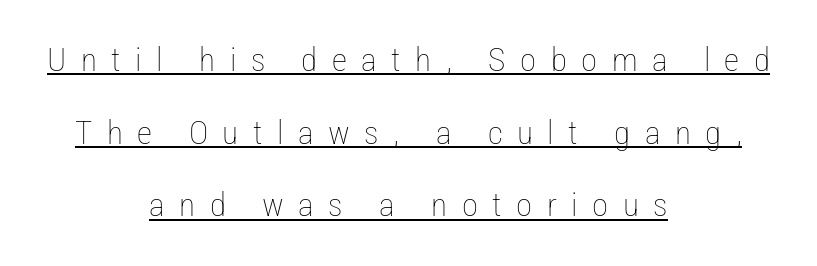
The image shows 33 px thin, condensed type, upright; set centered, loose line spacing (2.2x), unusually wide letter spacing (+0.44 em), underlined; low stroke contrast and a medium x-height.
